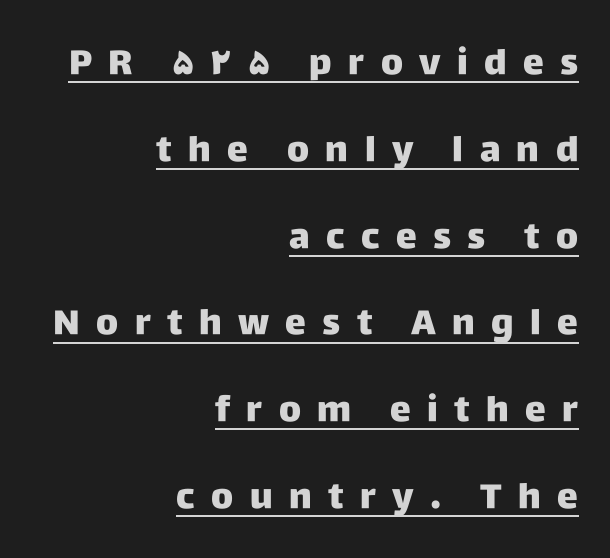
Q: Is the text italic (slanted)? A: No, it is upright.
Q: Is the typeface a serif or a sans-serif typeface? A: Sans-serif.
Q: Is the text underlined? A: Yes.
Q: How is the paragraph aligned? A: Right-aligned.
Q: Is the spacing between letters normal or unusually wide? A: Unusually wide.
Q: Is the spacing between lines tight, normal or loose? A: Loose.
Q: Width (condensed, normal, or wide)? A: Normal.
Q: Stroke contrast? A: Low.
Q: x-height? A: Large.
Q: Monospaced? A: No.
